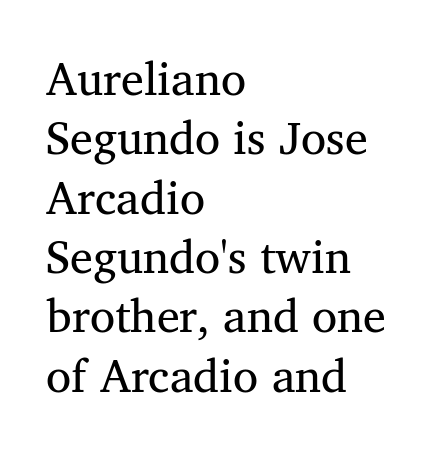
Is the block centered? No — it sits flush against the left margin. Rendered with straight, roman letterforms. You could not count columns in this text — the font is proportionally spaced. Each word holds together tightly as a unit, with standard inter-letter gaps. The type family on display is of the serif kind.
